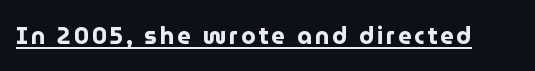
The string is rendered with underlining switched on. The face used here has the dense, thick strokes of a bold. This is roman type, the default non-slanted kind.
